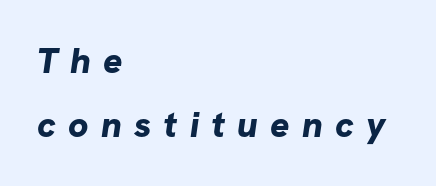
{"serif": "no", "bold": "yes", "weight": "bold", "width": "normal", "stroke_contrast": "low", "x_height": "medium", "monospaced": "no", "underline": "no", "align": "left", "line_spacing_ratio": 1.78, "letter_spacing": "wide", "letter_spacing_em": 0.34, "glyph_px": 36}
